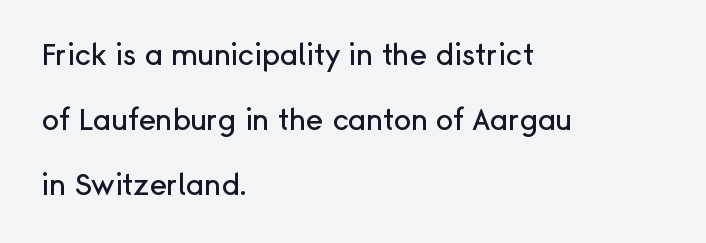
{"serif": "no", "italic": "no", "width": "normal", "stroke_contrast": "low", "x_height": "medium", "monospaced": "no", "underline": "no", "align": "left", "line_spacing": "loose", "line_spacing_ratio": 2.24, "letter_spacing": "normal", "letter_spacing_em": 0.0, "glyph_px": 29}
